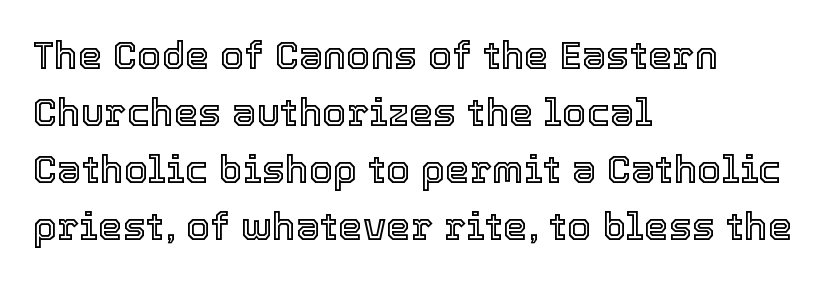
The image shows 39 px text type, upright; set left-aligned, normal line spacing (1.46x), normal letter spacing, not underlined; a medium x-height.
